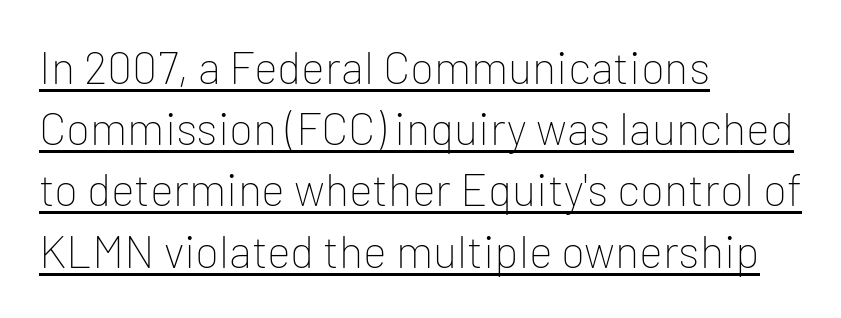
Q: Is the text bold? A: No.
Q: Is the text italic (slanted)? A: No, it is upright.
Q: Is the typeface a serif or a sans-serif typeface? A: Sans-serif.
Q: Is the text underlined? A: Yes.
Q: How is the paragraph aligned? A: Left-aligned.
Q: Is the spacing between letters normal or unusually wide? A: Normal.
Q: Is the spacing between lines tight, normal or loose? A: Normal.
Q: Width (condensed, normal, or wide)? A: Normal.
Q: Stroke contrast? A: Low.
Q: x-height? A: Medium.
Q: Monospaced? A: No.
